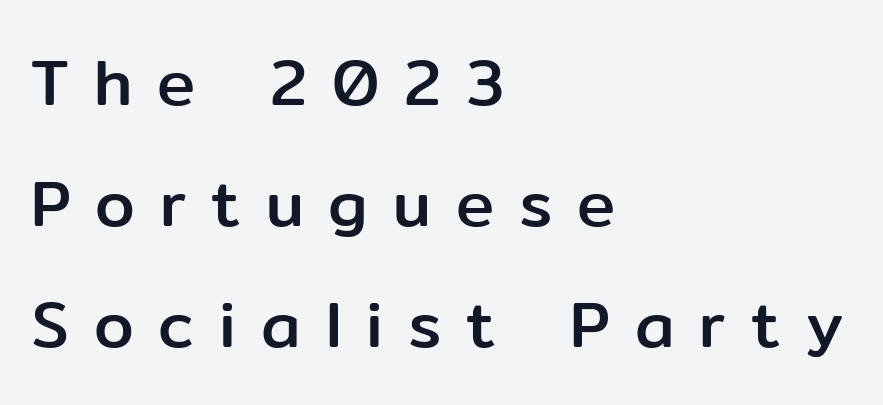
Q: Is the text italic (slanted)? A: No, it is upright.
Q: Is the typeface a serif or a sans-serif typeface? A: Sans-serif.
Q: Is the text underlined? A: No.
Q: How is the paragraph aligned? A: Left-aligned.
Q: Is the spacing between letters normal or unusually wide? A: Unusually wide.
Q: Width (condensed, normal, or wide)? A: Normal.
Q: Stroke contrast? A: Low.
Q: x-height? A: Medium.
Q: Monospaced? A: No.
